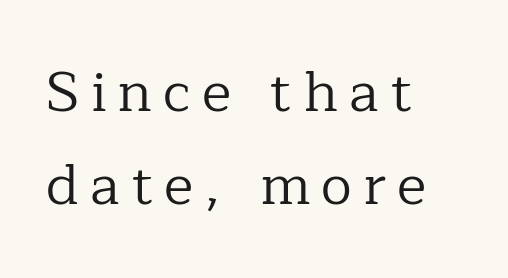
{"serif": "yes", "italic": "no", "bold": "no", "weight": "regular", "width": "normal", "stroke_contrast": "low", "x_height": "medium", "monospaced": "no", "underline": "no", "align": "left", "line_spacing": "normal", "line_spacing_ratio": 1.66, "letter_spacing": "wide", "letter_spacing_em": 0.2, "glyph_px": 56}
